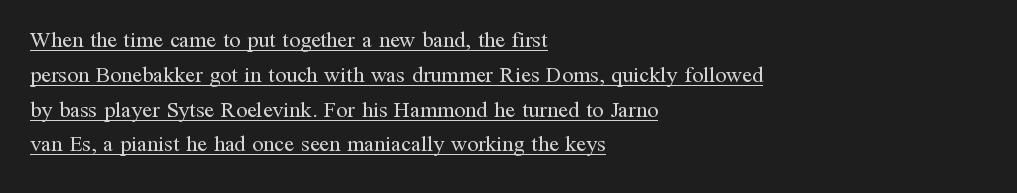
Casual observation: everything's shoved over to the left. No italicization has been applied; the sample stays upright. The block of text has a typical density, with ordinary space between rows. On a weight scale, this lands at 450 or below.
